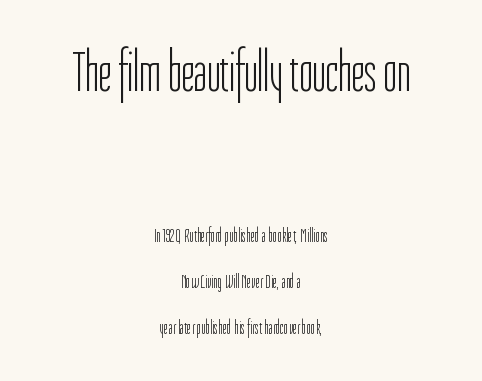
Q: Is the text bold? A: No.
Q: Is the text italic (slanted)? A: No, it is upright.
Q: Is the typeface a serif or a sans-serif typeface? A: Sans-serif.
Q: Is the text underlined? A: No.
Q: How is the paragraph aligned? A: Centered.
Q: Is the spacing between letters normal or unusually wide? A: Normal.
Q: Is the spacing between lines tight, normal or loose? A: Loose.
Q: Which block of text is set in a larger size, the first (top) or the second (bottom)? A: The first (top) one.
Q: Width (condensed, normal, or wide)? A: Condensed.
Q: Stroke contrast? A: Low.
Q: x-height? A: Medium.
Q: Monospaced? A: No.
